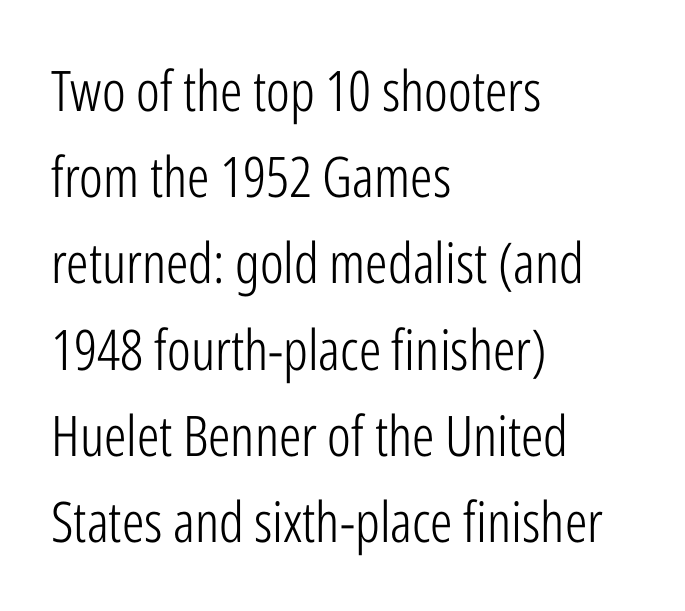
Q: Is the text bold? A: No.
Q: Is the text italic (slanted)? A: No, it is upright.
Q: Is the typeface a serif or a sans-serif typeface? A: Sans-serif.
Q: Is the text underlined? A: No.
Q: How is the paragraph aligned? A: Left-aligned.
Q: Is the spacing between letters normal or unusually wide? A: Normal.
Q: Is the spacing between lines tight, normal or loose? A: Normal.
Q: Width (condensed, normal, or wide)? A: Condensed.
Q: Stroke contrast? A: Low.
Q: x-height? A: Medium.
Q: Monospaced? A: No.
